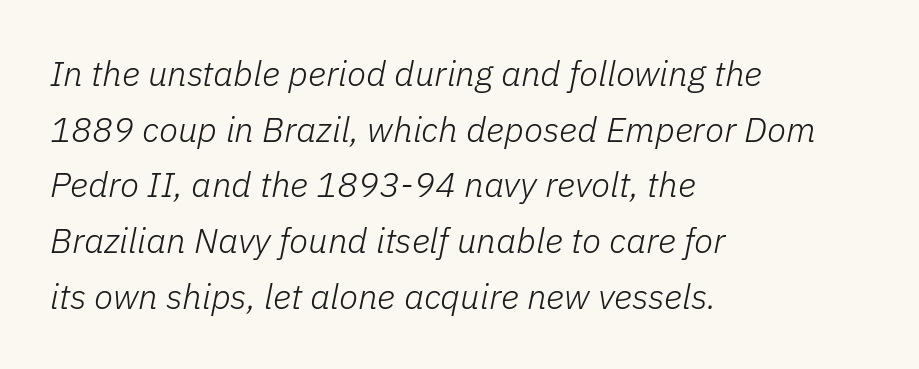
{"italic": "yes", "lean": "right", "slant_degrees": 11, "bold": "no", "weight": "light", "width": "normal", "stroke_contrast": "low", "x_height": "medium", "monospaced": "no", "underline": "no", "align": "left", "line_spacing": "normal", "line_spacing_ratio": 1.59, "letter_spacing": "normal", "letter_spacing_em": 0.0, "glyph_px": 35}
